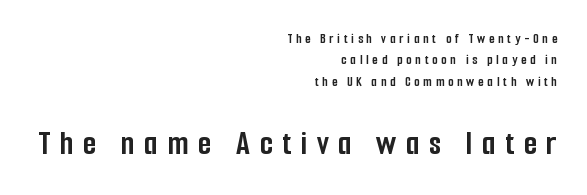
Q: Is the text bold? A: Yes.
Q: Is the text italic (slanted)? A: No, it is upright.
Q: Is the typeface a serif or a sans-serif typeface? A: Sans-serif.
Q: Is the text underlined? A: No.
Q: How is the paragraph aligned? A: Right-aligned.
Q: Is the spacing between letters normal or unusually wide? A: Unusually wide.
Q: Is the spacing between lines tight, normal or loose? A: Normal.
Q: Which block of text is set in a larger size, the first (top) or the second (bottom)? A: The second (bottom) one.
Q: Width (condensed, normal, or wide)? A: Condensed.
Q: Stroke contrast? A: Low.
Q: x-height? A: Medium.
Q: Monospaced? A: No.
